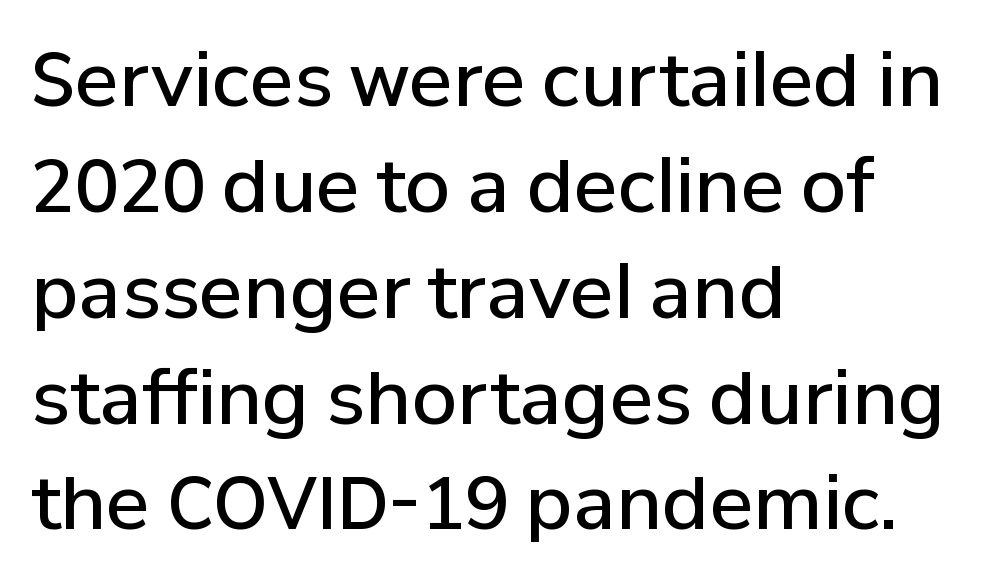
A clean baseline with only descenders dipping below it. Stroke terminals: plain, sans-serif. Character widths vary here, with narrow letters taking less room than wide ones. The lettering stays uniformly vertical, giving the passage a roman look. Its strokes are somewhat broadened, the hallmark of semibold type. What stands out about the letter spacing? Nothing — it is the standard amount.
